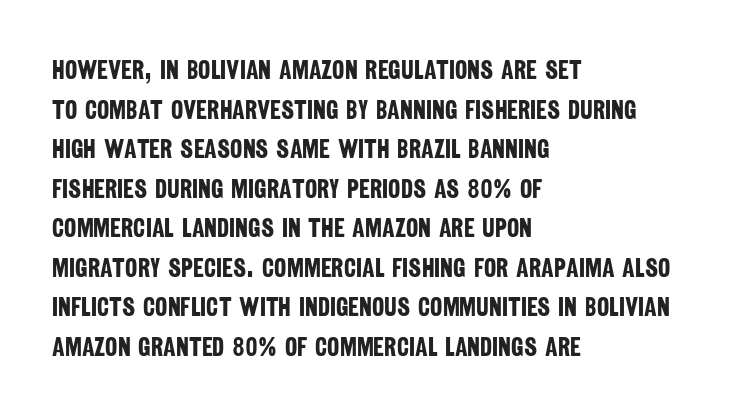
The image shows 26 px bold type; set left-aligned, normal line spacing (1.52x), normal letter spacing, not underlined.
